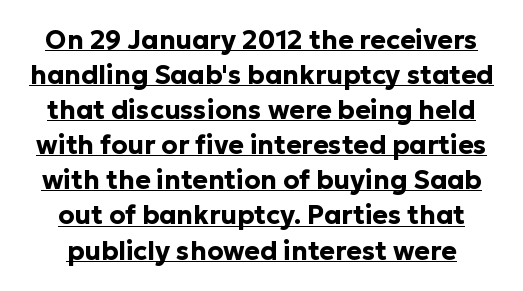
Q: Is the text bold? A: Yes.
Q: Is the text italic (slanted)? A: No, it is upright.
Q: Is the text underlined? A: Yes.
Q: Is the spacing between letters normal or unusually wide? A: Normal.
Q: Is the spacing between lines tight, normal or loose? A: Normal.
